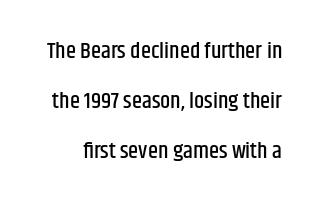
Q: Is the text italic (slanted)? A: No, it is upright.
Q: Is the text underlined? A: No.
Q: Is the spacing between letters normal or unusually wide? A: Normal.
Q: Is the spacing between lines tight, normal or loose? A: Loose.
